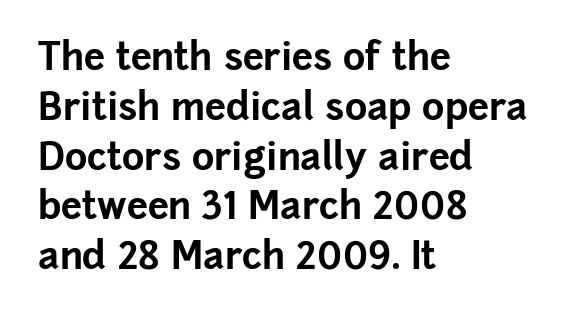
The image shows 38 px bold sans-serif type, upright; set left-aligned, normal line spacing (1.31x), normal letter spacing, not underlined; low stroke contrast and a medium x-height.
